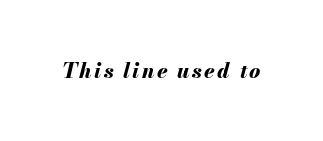
{"italic": "yes", "lean": "right", "slant_degrees": 13, "bold": "yes", "underline": "no", "glyph_px": 21}
